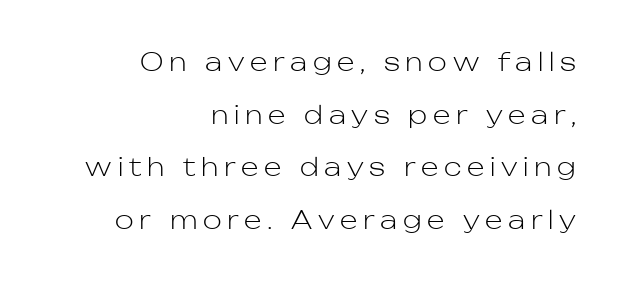
Compared with typical body copy, the letter spacing here is much looser. A light-to-regular cut is what we see here. The zone under the glyphs is completely vacant. The setting favours the right margin, as signatures and pull-quotes sometimes do. In terms of leading, this rendering errs on the spacious side.
